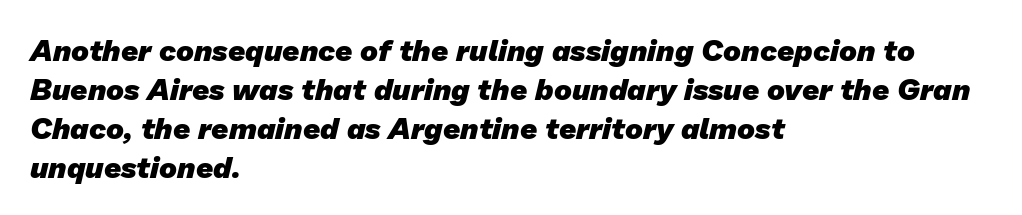
{"serif": "no", "bold": "yes", "weight": "heavy", "width": "normal", "stroke_contrast": "low", "x_height": "medium", "monospaced": "no", "underline": "no", "align": "left", "line_spacing": "normal", "line_spacing_ratio": 1.3, "letter_spacing": "normal", "letter_spacing_em": 0.0, "glyph_px": 30}
